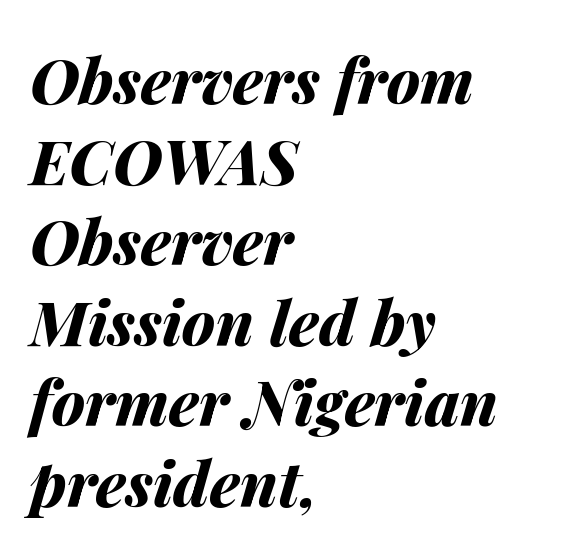
Q: Is the text bold? A: Yes.
Q: Is the text italic (slanted)? A: Yes, it leans right by about 14 degrees.
Q: Is the text underlined? A: No.
Q: How is the paragraph aligned? A: Left-aligned.
Q: Is the spacing between letters normal or unusually wide? A: Normal.
Q: Is the spacing between lines tight, normal or loose? A: Normal.
Q: Width (condensed, normal, or wide)? A: Normal.
Q: Stroke contrast? A: Medium.
Q: x-height? A: Medium.
Q: Monospaced? A: No.
